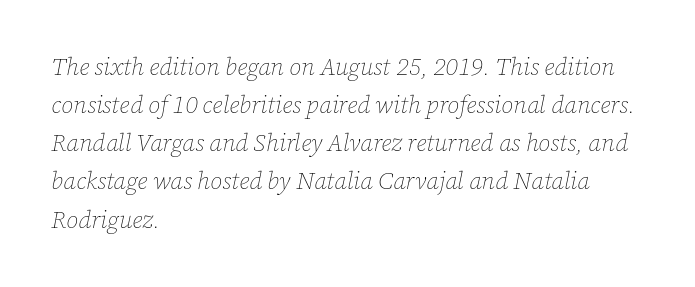
The image shows 24 px text type, italic (leaning right); set left-aligned, normal line spacing (1.59x), normal letter spacing, not underlined.
